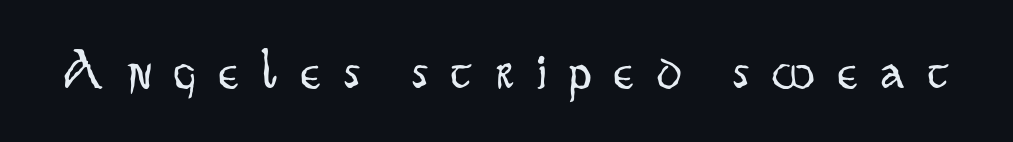
{"serif": "no", "italic": "no", "bold": "no", "weight": "light", "width": "condensed", "stroke_contrast": "low", "x_height": "small", "monospaced": "no", "underline": "no", "letter_spacing": "wide", "letter_spacing_em": 0.41, "glyph_px": 57}
